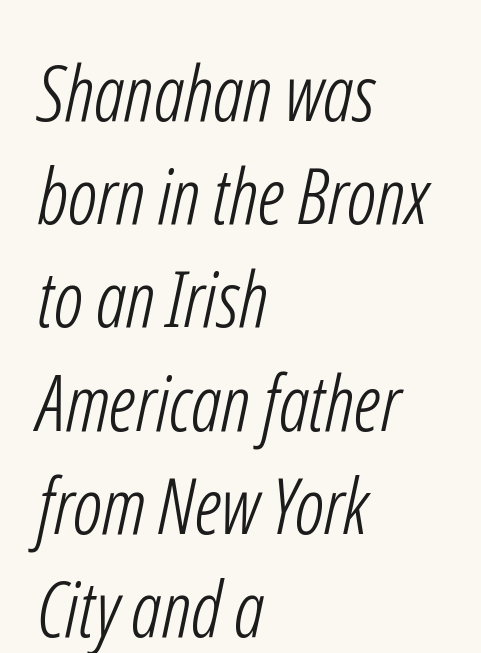
Q: Is the text bold? A: No.
Q: Is the typeface a serif or a sans-serif typeface? A: Sans-serif.
Q: Is the text underlined? A: No.
Q: How is the paragraph aligned? A: Left-aligned.
Q: Is the spacing between letters normal or unusually wide? A: Normal.
Q: Is the spacing between lines tight, normal or loose? A: Normal.
Q: Width (condensed, normal, or wide)? A: Condensed.
Q: Stroke contrast? A: Low.
Q: x-height? A: Medium.
Q: Monospaced? A: No.
